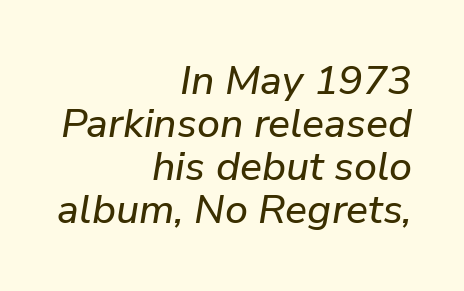
The rendering uses a small line-height, squeezing the rows. Each line ends at the same right margin while the left side varies. Does the lettering tilt? It does — this is italic. You could not count columns in this text — the font is proportionally spaced.
